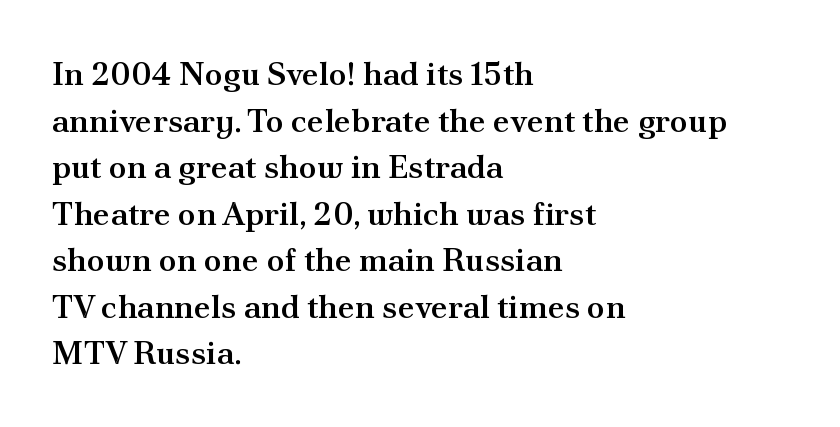
{"serif": "yes", "italic": "no", "bold": "semi", "weight": "semibold", "width": "normal", "stroke_contrast": "medium", "x_height": "small", "monospaced": "no", "underline": "no", "align": "left", "line_spacing": "normal", "line_spacing_ratio": 1.41, "letter_spacing": "normal", "letter_spacing_em": 0.0, "glyph_px": 33}
